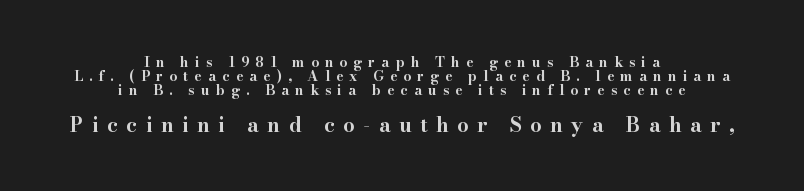
Each glyph is drawn with heavy, bold strokes. Clear beneath every line of the passage. Posture: straight, roman, zero tilt. These lines are centered, leaving both edges ragged.
